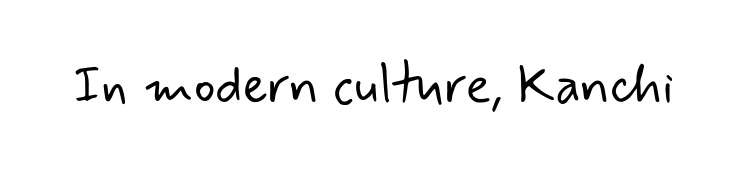
Q: Is the text bold? A: No.
Q: Is the typeface a serif or a sans-serif typeface? A: Sans-serif.
Q: Is the text underlined? A: No.
Q: Is the spacing between letters normal or unusually wide? A: Normal.
Q: Width (condensed, normal, or wide)? A: Normal.
Q: Stroke contrast? A: Low.
Q: x-height? A: Small.
Q: Monospaced? A: No.
